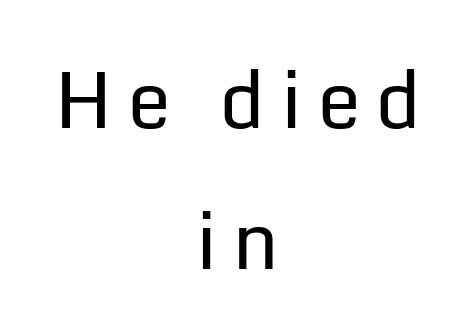
Q: Is the text bold? A: No.
Q: Is the text italic (slanted)? A: No, it is upright.
Q: Is the typeface a serif or a sans-serif typeface? A: Sans-serif.
Q: Is the text underlined? A: No.
Q: How is the paragraph aligned? A: Centered.
Q: Width (condensed, normal, or wide)? A: Normal.
Q: Stroke contrast? A: Low.
Q: x-height? A: Medium.
Q: Monospaced? A: No.
